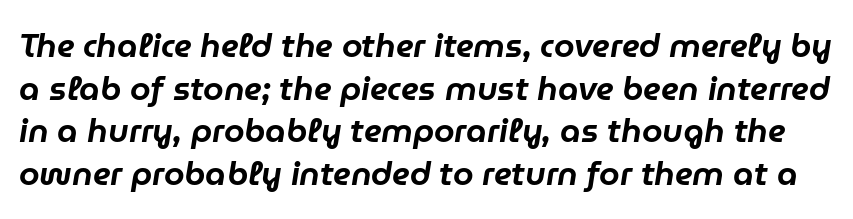
Q: Is the text italic (slanted)? A: Yes, it leans right by about 9 degrees.
Q: Is the text underlined? A: No.
Q: Is the spacing between letters normal or unusually wide? A: Normal.
Q: Is the spacing between lines tight, normal or loose? A: Normal.
Q: Width (condensed, normal, or wide)? A: Normal.
Q: Stroke contrast? A: Low.
Q: x-height? A: Medium.
Q: Monospaced? A: No.
